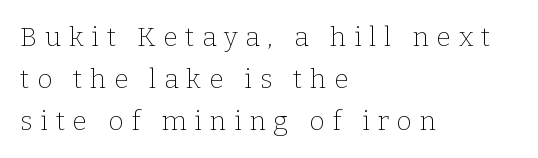
Whoever set this chose a conventional vertical rhythm. Short note: letters widely spaced. Stroke mass is kept to a normal reading level or below. Line starts are locked; line ends wander. The specimen reads as upright at a glance. The gap between lines stays unmarked.
